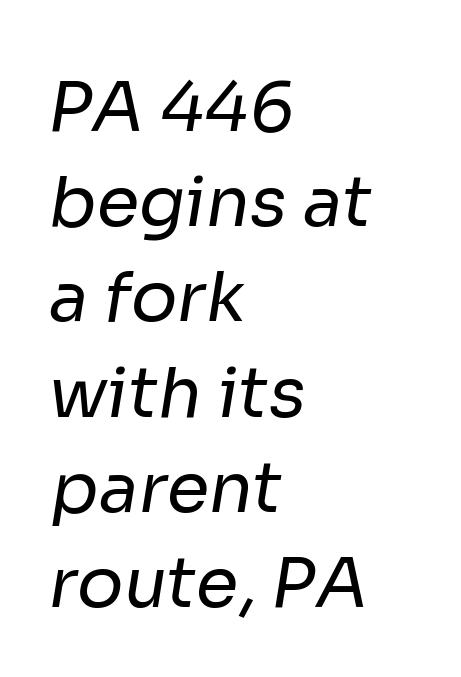
Line starts are locked; line ends wander. The glyphs are unaccompanied by any horizontal stroke below them. Successive baselines arrive at the customary interval. You can tell from the bare stems that sans-serif type was used.
